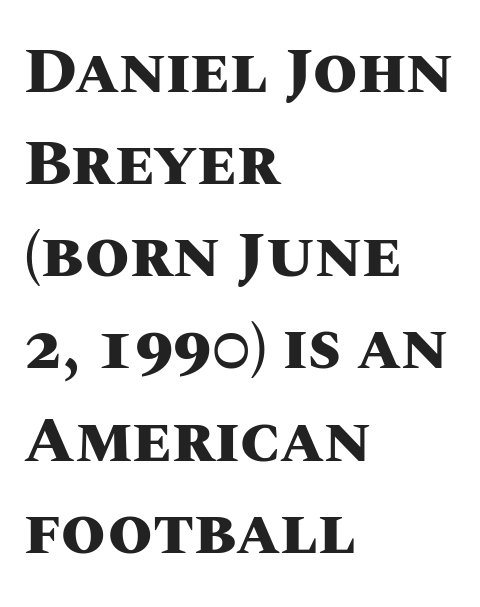
{"italic": "no", "bold": "yes", "weight": "heavy", "width": "normal", "stroke_contrast": "medium", "x_height": "large", "monospaced": "no", "underline": "no", "align": "left", "line_spacing": "normal", "line_spacing_ratio": 1.44, "letter_spacing": "normal", "letter_spacing_em": 0.0, "glyph_px": 64}
